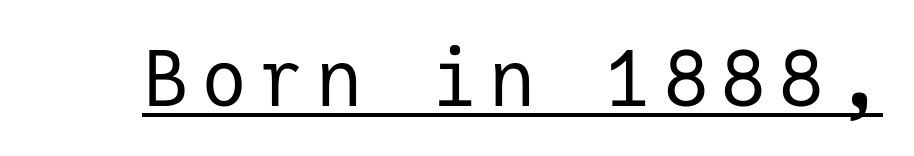
The image shows 77 px regular-weight sans-serif type, upright, monospaced; set underlined; low stroke contrast and a medium x-height.
